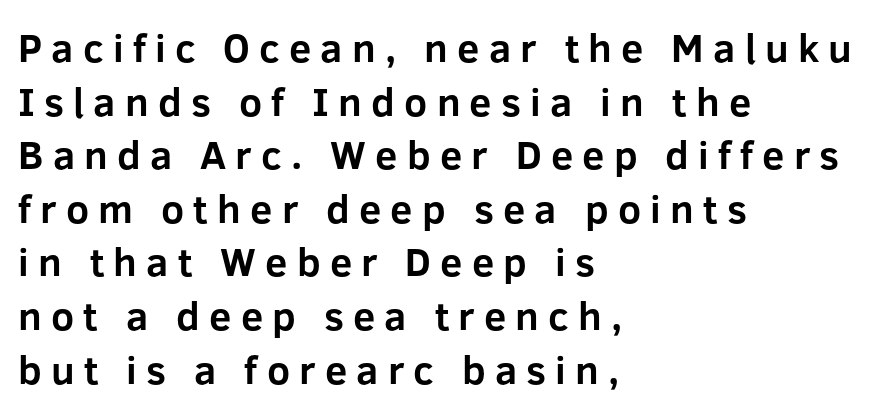
Lines of text with bare space underneath. The typesetter chose a ragged-right arrangement here. Do the characters align in a grid? No, the font is proportional. What kind of face is this? One without serifs — a sans. This is heavy type, rendered in bold. Students, observe: this is what conventionally led text looks like.
